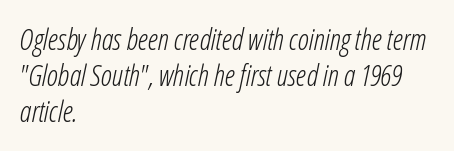
The rendering uses natural spacing where letterforms have individual widths. Reading down the block, your eye returns to a fixed left position each line. Clear beneath every line of the passage. The typeface has the unassuming heft of standard copy or less. Spacing between characters is what you'd get straight out of the box.
